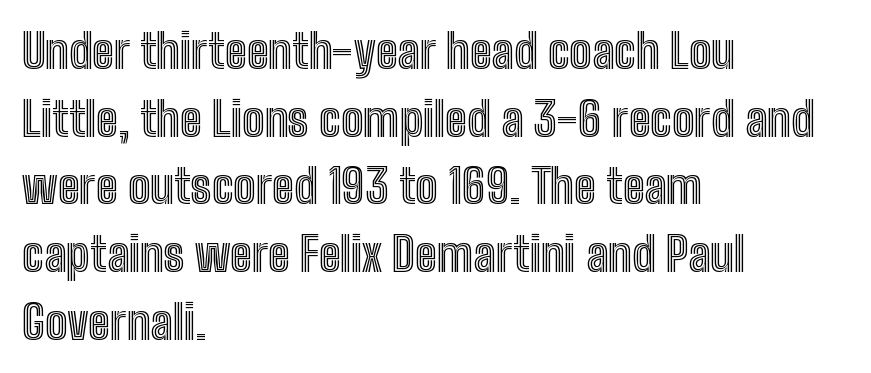
{"italic": "no", "width": "condensed", "x_height": "medium", "monospaced": "no", "underline": "no", "align": "left", "line_spacing": "normal", "line_spacing_ratio": 1.44, "letter_spacing": "normal", "letter_spacing_em": 0.0, "glyph_px": 47}
